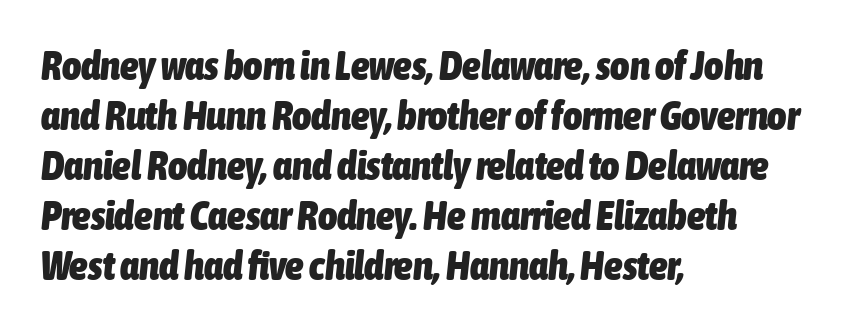
Q: Is the text bold? A: Yes.
Q: Is the text italic (slanted)? A: Yes, it leans right by about 6 degrees.
Q: Is the text underlined? A: No.
Q: How is the paragraph aligned? A: Left-aligned.
Q: Is the spacing between letters normal or unusually wide? A: Normal.
Q: Width (condensed, normal, or wide)? A: Condensed.
Q: Stroke contrast? A: Low.
Q: x-height? A: Medium.
Q: Monospaced? A: No.
